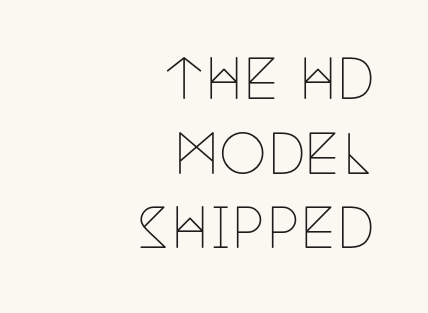
The image shows 54 px thin, condensed serif type, upright; set right-aligned, normal line spacing (1.38x), normal letter spacing, not underlined; low stroke contrast and a large x-height.
